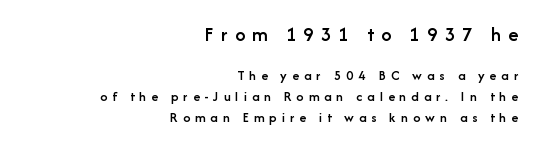
The image shows 20 px text type, upright; set right-aligned, normal line spacing (1.47x), unusually wide letter spacing (+0.36 em), not underlined; the first (top) block is 1.43x larger.
